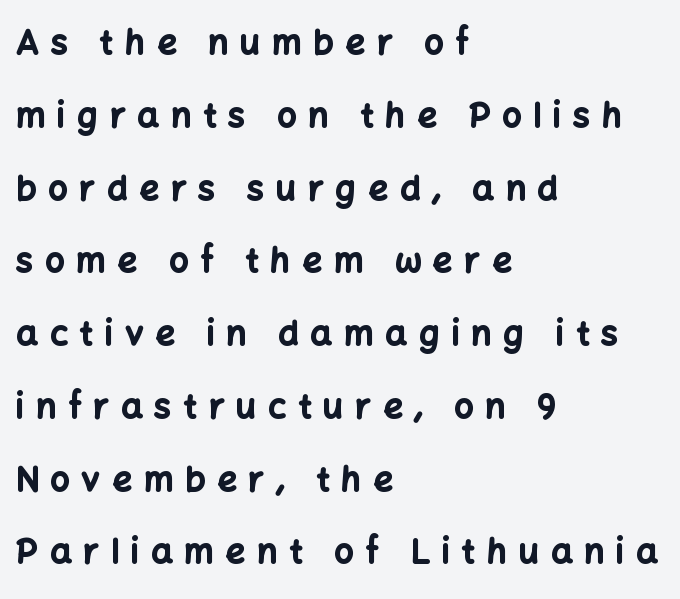
The rendering uses a large line-height, opening up the rows. The face used here is proportionally spaced, like ordinary book or web type. Layout note: lines flush left. Spacing between characters has been opened up far beyond the box default.
